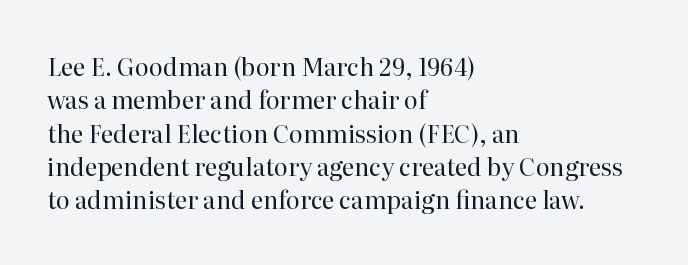
Q: Is the text bold? A: No.
Q: Is the text italic (slanted)? A: No, it is upright.
Q: Is the text underlined? A: No.
Q: How is the paragraph aligned? A: Left-aligned.
Q: Is the spacing between letters normal or unusually wide? A: Normal.
Q: Is the spacing between lines tight, normal or loose? A: Normal.
